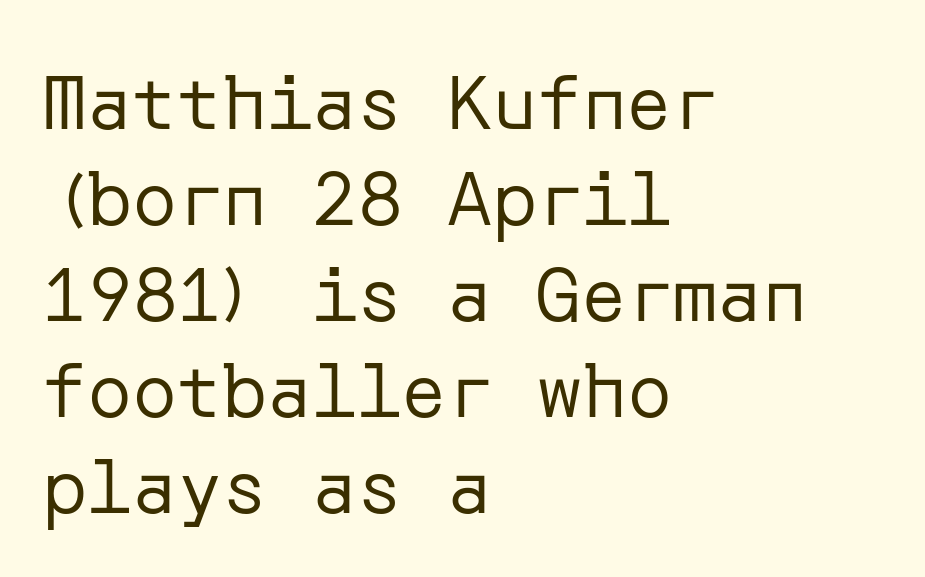
Alignment: flush left. The designer left line spacing at the default. The letters stand upright; this is a roman face. Look at the bottom of the vertical strokes: they stop flat, with no serifs.
